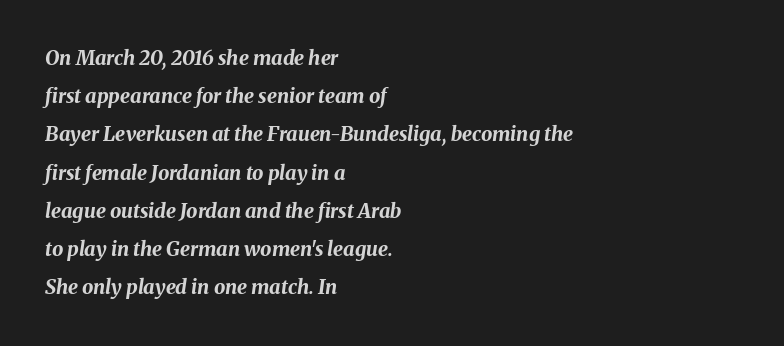
{"italic": "yes", "lean": "right", "slant_degrees": 8, "bold": "yes", "underline": "no", "align": "left", "line_spacing": "loose", "line_spacing_ratio": 1.91, "letter_spacing": "normal", "letter_spacing_em": 0.0, "glyph_px": 20}
